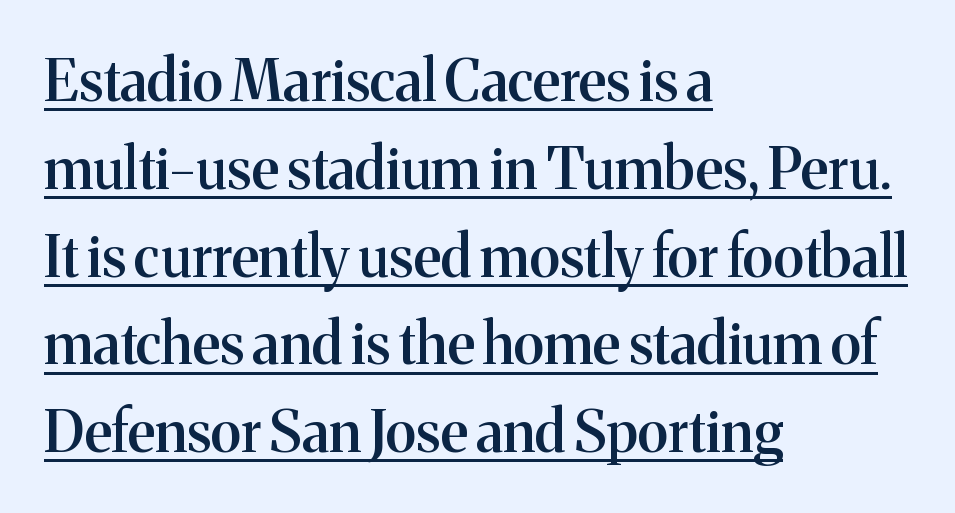
Q: Is the text bold? A: Semi-bold.
Q: Is the text italic (slanted)? A: No, it is upright.
Q: Is the typeface a serif or a sans-serif typeface? A: Serif.
Q: Is the text underlined? A: Yes.
Q: How is the paragraph aligned? A: Left-aligned.
Q: Is the spacing between letters normal or unusually wide? A: Normal.
Q: Is the spacing between lines tight, normal or loose? A: Normal.
Q: Width (condensed, normal, or wide)? A: Normal.
Q: Stroke contrast? A: Medium.
Q: x-height? A: Medium.
Q: Monospaced? A: No.
